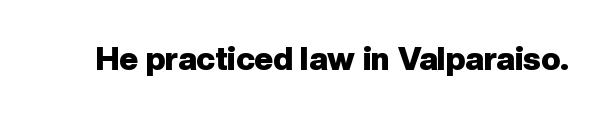
Q: Is the text bold? A: Yes.
Q: Is the text italic (slanted)? A: No, it is upright.
Q: Is the typeface a serif or a sans-serif typeface? A: Sans-serif.
Q: Is the text underlined? A: No.
Q: Is the spacing between letters normal or unusually wide? A: Normal.
Q: Width (condensed, normal, or wide)? A: Normal.
Q: Stroke contrast? A: Low.
Q: x-height? A: Medium.
Q: Monospaced? A: No.
